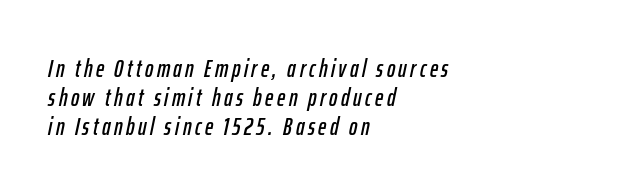
Q: Is the text italic (slanted)? A: Yes, it leans right by about 12 degrees.
Q: Is the text underlined? A: No.
Q: How is the paragraph aligned? A: Left-aligned.
